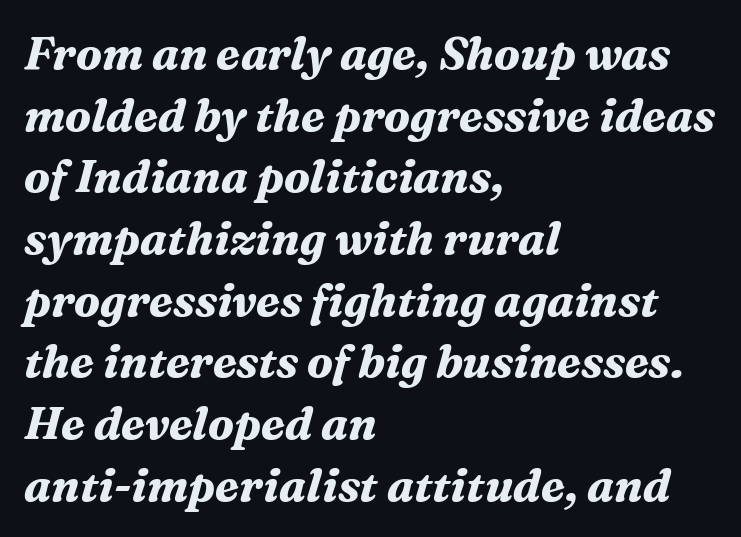
Observe the ordinary spacing: letters are neighbours, not strangers. Do the characters align in a grid? No, the font is proportional. Leading matches the norm, producing a regular column. Yep, that's italic — everything's leaning. A student would call this left alignment; a typographer would say flush left, rag right. Font category for this specimen: serif.
